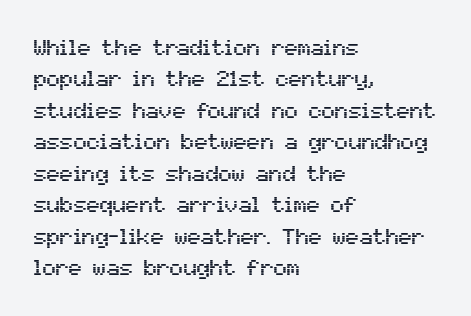
Q: Is the text italic (slanted)? A: No, it is upright.
Q: Is the text underlined? A: No.
Q: How is the paragraph aligned? A: Left-aligned.
Q: Is the spacing between letters normal or unusually wide? A: Normal.
Q: Is the spacing between lines tight, normal or loose? A: Normal.
